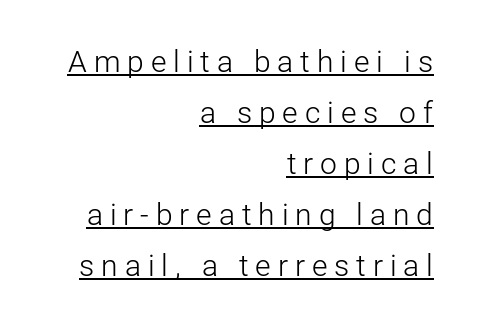
The image shows 30 px light sans-serif type, upright; set right-aligned, normal line spacing (1.7x), unusually wide letter spacing (+0.23 em), underlined; low stroke contrast and a medium x-height.
